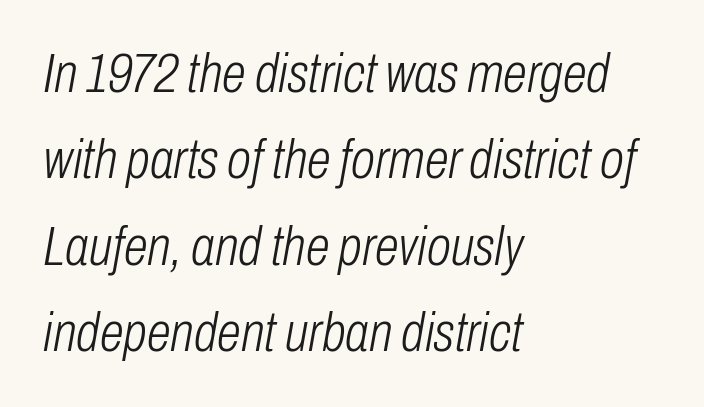
{"italic": "yes", "lean": "right", "slant_degrees": 10, "bold": "no", "weight": "light", "width": "condensed", "stroke_contrast": "low", "x_height": "medium", "monospaced": "no", "underline": "no", "align": "left", "line_spacing": "normal", "line_spacing_ratio": 1.57, "letter_spacing": "normal", "letter_spacing_em": 0.0, "glyph_px": 55}
